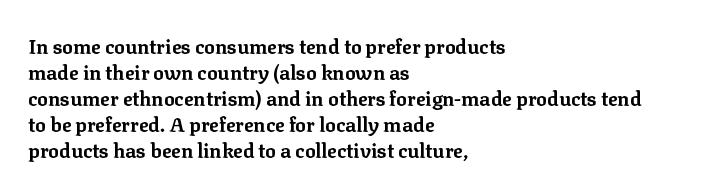
{"italic": "no", "bold": "yes", "underline": "no", "align": "left", "line_spacing": "normal", "line_spacing_ratio": 1.3, "letter_spacing": "normal", "letter_spacing_em": 0.0, "glyph_px": 20}
